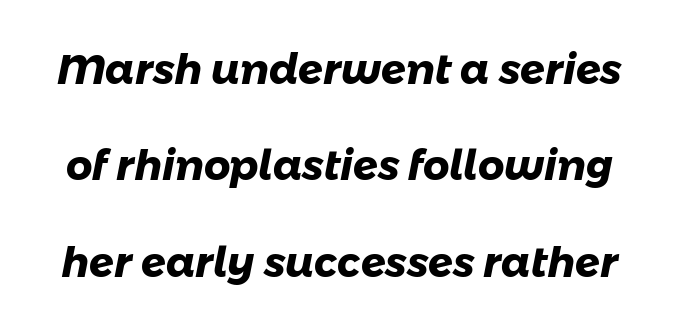
{"serif": "no", "bold": "yes", "weight": "heavy", "width": "normal", "stroke_contrast": "low", "x_height": "medium", "monospaced": "no", "underline": "no", "line_spacing": "loose", "line_spacing_ratio": 2.35, "letter_spacing": "normal", "letter_spacing_em": 0.0, "glyph_px": 41}
